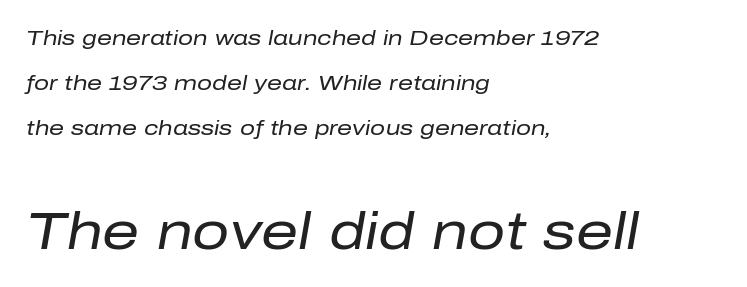
The image shows 52 px regular-weight type, italic (leaning right); set left-aligned, loose line spacing (2.15x), normal letter spacing, not underlined; the second (bottom) block is 2.48x larger; low stroke contrast and a medium x-height.
